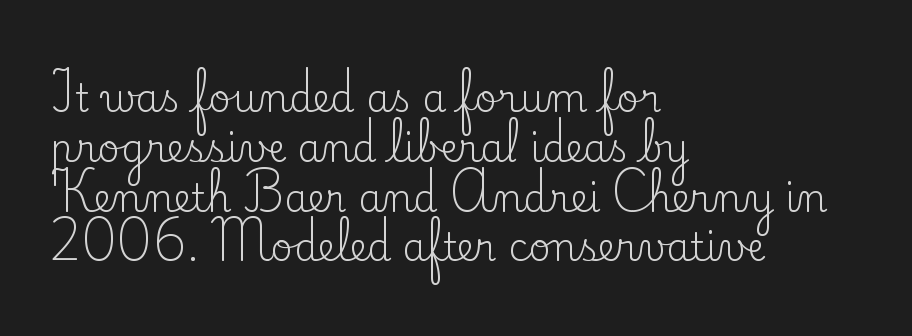
{"italic": "no", "bold": "no", "weight": "regular", "width": "normal", "stroke_contrast": "low", "x_height": "small", "monospaced": "no", "underline": "no", "align": "left", "line_spacing": "normal", "line_spacing_ratio": 1.31, "letter_spacing": "normal", "letter_spacing_em": 0.0, "glyph_px": 38}
